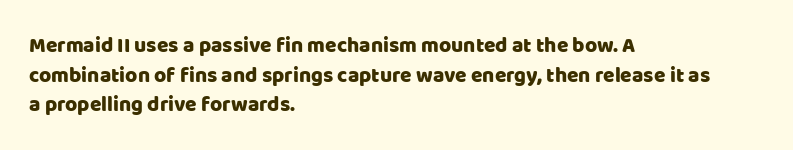
Caption: standard tracking, unaltered. Only glyphs here, with clear space below each row. The line-height multiplier appears to be the usual default. The typography opts for an upright posture over an oblique one. A student would call this left alignment; a typographer would say flush left, rag right.
